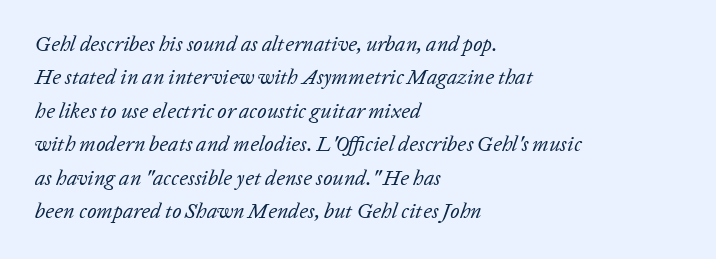
Any mark beneath the type? The region is blank. The axis of the letterforms is tilted away from vertical. Summary of weight: not heavy and not bold. Evenly set lines give the paragraph a standard silhouette. Short note: letters normally spaced. All the whitespace from short lines collects on the right.
